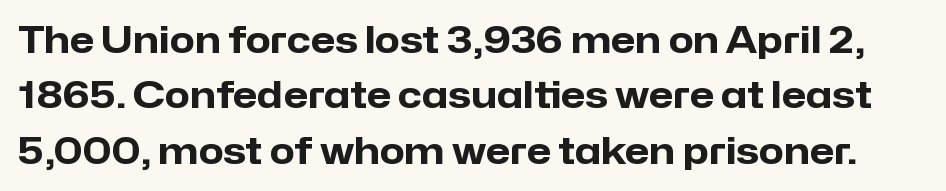
{"serif": "no", "italic": "no", "bold": "yes", "weight": "heavy", "width": "normal", "stroke_contrast": "low", "x_height": "medium", "monospaced": "no", "underline": "no", "line_spacing": "normal", "line_spacing_ratio": 1.54, "letter_spacing": "normal", "letter_spacing_em": 0.0, "glyph_px": 36}
